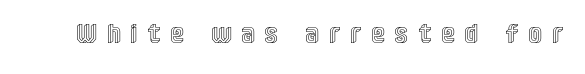
{"italic": "no", "underline": "no", "letter_spacing": "wide", "letter_spacing_em": 0.44, "glyph_px": 27}
